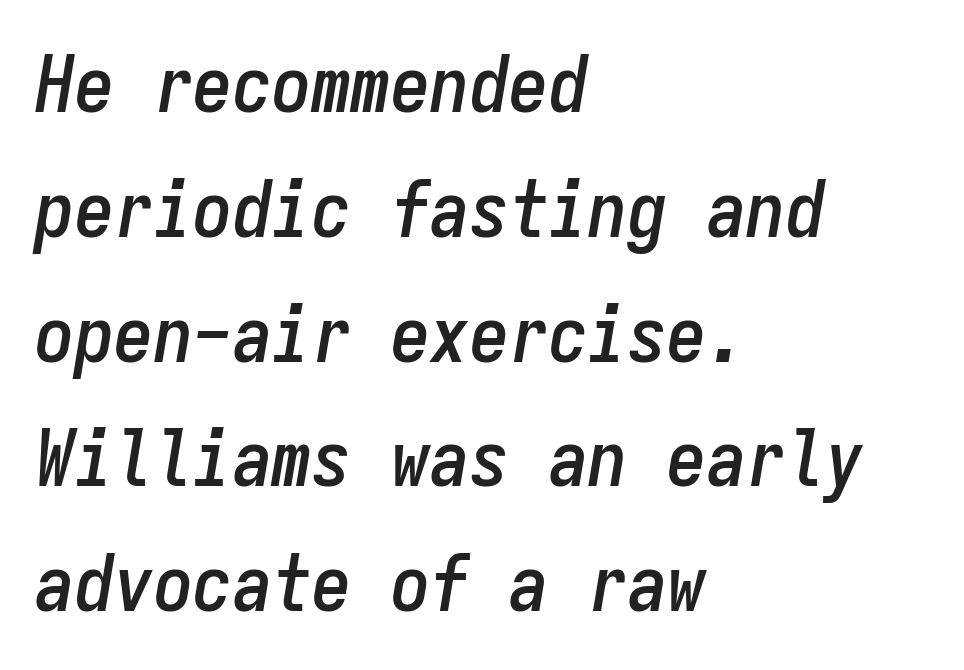
Q: Is the text italic (slanted)? A: Yes, it leans right by about 9 degrees.
Q: Is the text underlined? A: No.
Q: How is the paragraph aligned? A: Left-aligned.
Q: Is the spacing between letters normal or unusually wide? A: Normal.
Q: Is the spacing between lines tight, normal or loose? A: Normal.
Q: Width (condensed, normal, or wide)? A: Condensed.
Q: Stroke contrast? A: Low.
Q: x-height? A: Medium.
Q: Monospaced? A: Yes.
